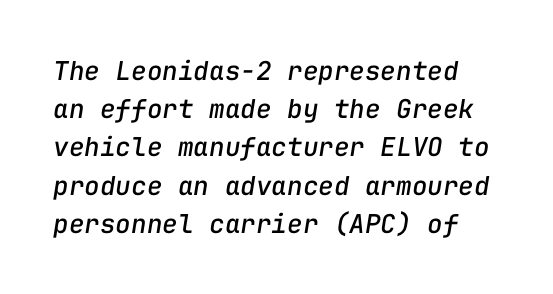
The image shows 26 px text type, italic (leaning right); set normal line spacing (1.47x), normal letter spacing, not underlined.
